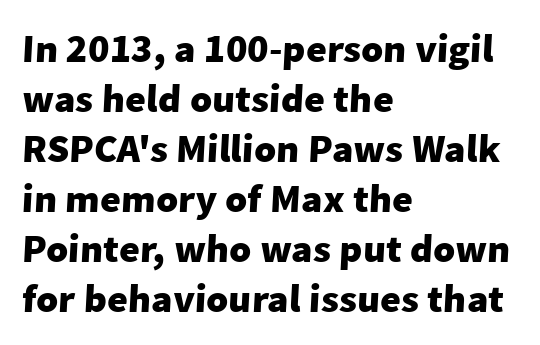
The image shows 40 px heavy sans-serif type; set left-aligned, normal line spacing (1.25x), normal letter spacing, not underlined; low stroke contrast and a medium x-height.
